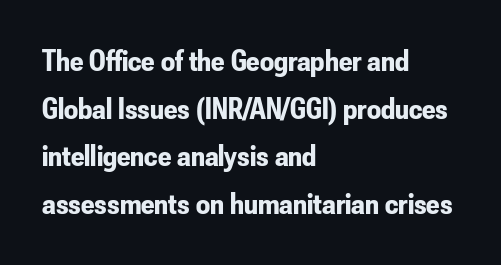
The image shows 31 px bold, condensed sans-serif type, upright; set left-aligned, normal line spacing (1.54x), normal letter spacing, not underlined; low stroke contrast and a small x-height.
